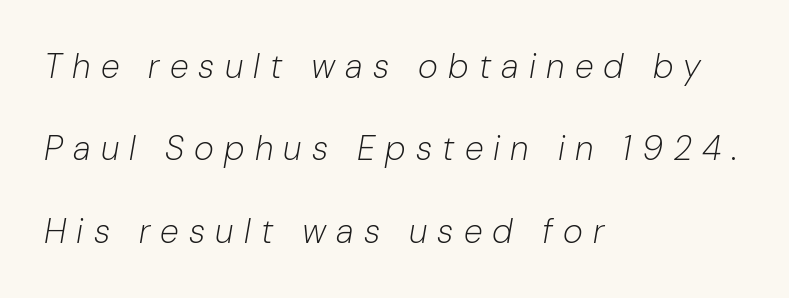
Q: Is the text bold? A: No.
Q: Is the text italic (slanted)? A: Yes, it leans right by about 10 degrees.
Q: Is the text underlined? A: No.
Q: How is the paragraph aligned? A: Left-aligned.
Q: Is the spacing between letters normal or unusually wide? A: Unusually wide.
Q: Is the spacing between lines tight, normal or loose? A: Loose.
Q: Width (condensed, normal, or wide)? A: Normal.
Q: Stroke contrast? A: Low.
Q: x-height? A: Medium.
Q: Monospaced? A: No.
